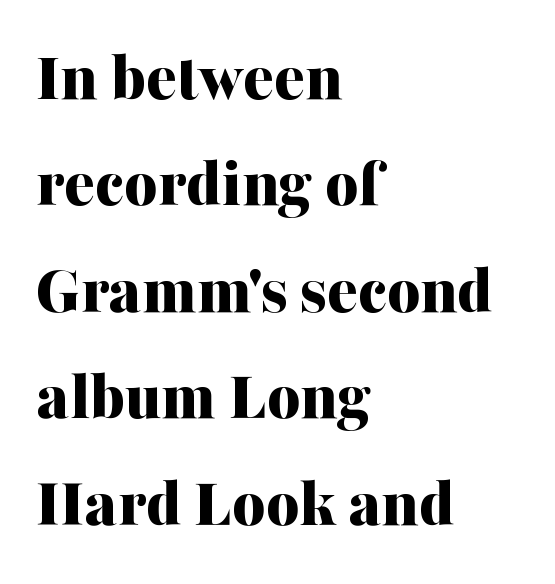
The image shows 71 px bold serif type, upright; set left-aligned, normal line spacing (1.5x), normal letter spacing, not underlined; medium stroke contrast and a medium x-height.
